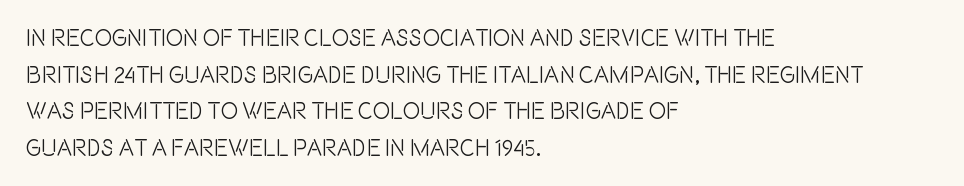
Q: Is the text italic (slanted)? A: No, it is upright.
Q: Is the text underlined? A: No.
Q: How is the paragraph aligned? A: Left-aligned.
Q: Is the spacing between letters normal or unusually wide? A: Normal.
Q: Is the spacing between lines tight, normal or loose? A: Normal.
